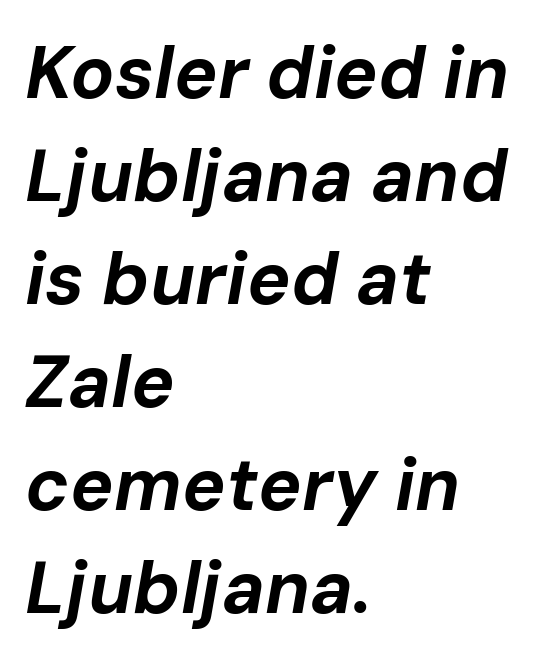
The image shows 73 px bold type, italic (leaning right); set left-aligned, normal line spacing (1.41x), normal letter spacing, not underlined; low stroke contrast and a medium x-height.
